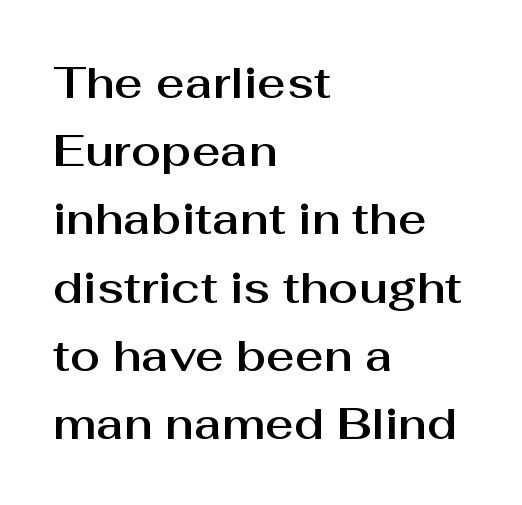
This rendering features lettering with no underline. Every character sits straight up, as roman type does. The passage shown has conventional tracking throughout. Varying glyph widths throughout — classic text-font behaviour. The font family rendered here belongs to the sans-serif group.
